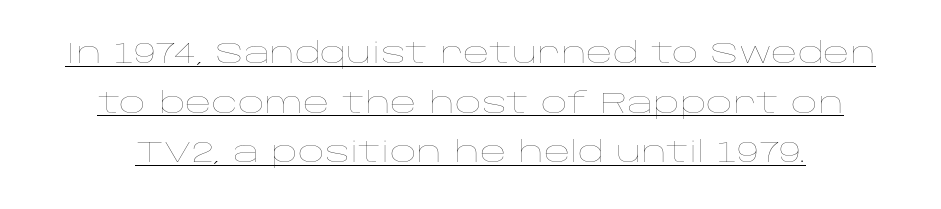
The image shows 29 px thin, wide type, upright; set line spacing 1.71x, normal letter spacing, underlined; low stroke contrast and a large x-height.
